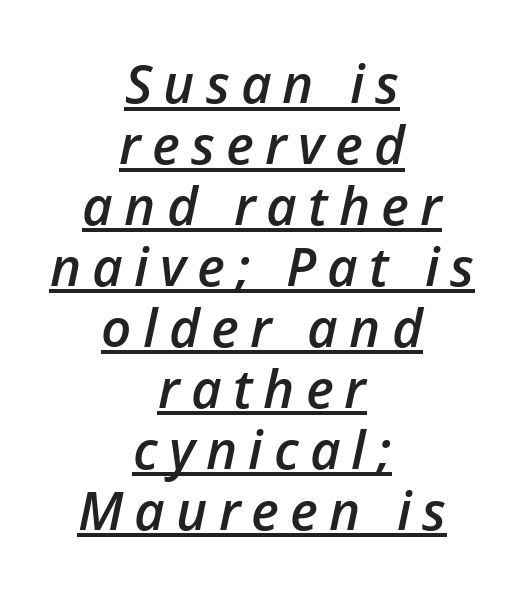
Q: Is the text bold? A: Semi-bold.
Q: Is the text italic (slanted)? A: Yes, it leans right by about 12 degrees.
Q: Is the text underlined? A: Yes.
Q: How is the paragraph aligned? A: Centered.
Q: Is the spacing between letters normal or unusually wide? A: Unusually wide.
Q: Is the spacing between lines tight, normal or loose? A: Tight.
Q: Width (condensed, normal, or wide)? A: Normal.
Q: Stroke contrast? A: Low.
Q: x-height? A: Medium.
Q: Monospaced? A: No.
